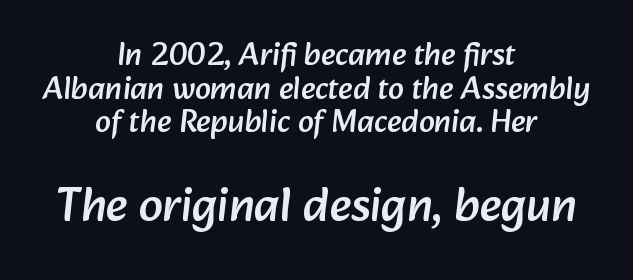
Typographically, this falls in the sans-serif category. The composition opens small and finishes big. Bare-footed words on every line. Regarding leading, the lines here are crowded together.
